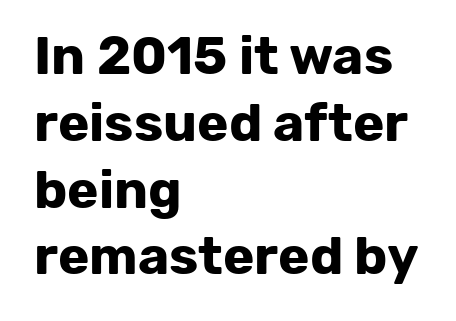
If you drew a ruler down the left edge, every line would touch it. The designer went with a sans here, leaving each stem footless. Plenty of ink on the page — the face is bold. Descender tails drop into unmarked territory. Do the characters align in a grid? No, the font is proportional.
